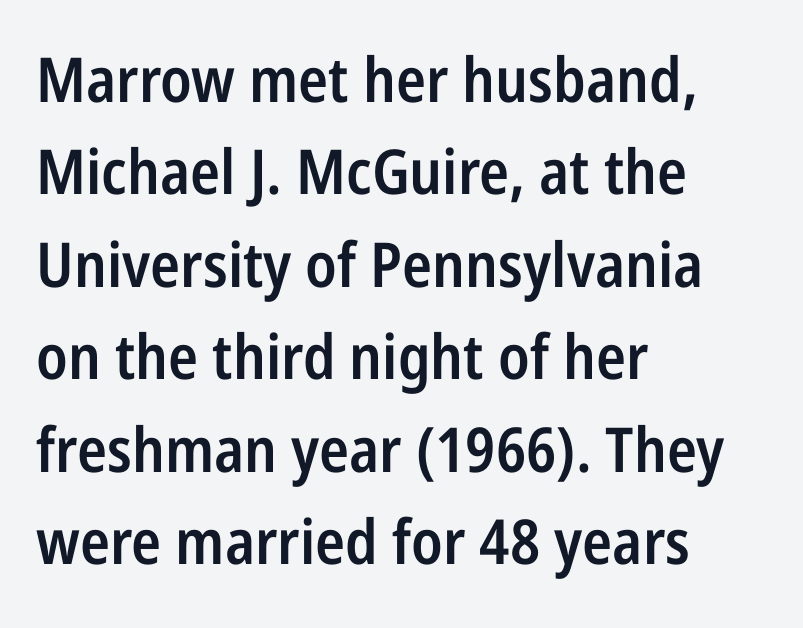
{"serif": "no", "italic": "no", "bold": "semi", "weight": "semibold", "width": "condensed", "stroke_contrast": "low", "x_height": "medium", "monospaced": "no", "underline": "no", "align": "left", "line_spacing": "normal", "line_spacing_ratio": 1.49, "letter_spacing": "normal", "letter_spacing_em": 0.0, "glyph_px": 62}
